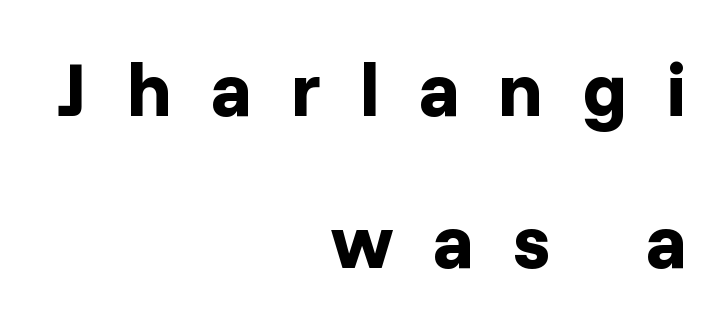
Q: Is the text bold? A: Yes.
Q: Is the text italic (slanted)? A: No, it is upright.
Q: Is the typeface a serif or a sans-serif typeface? A: Sans-serif.
Q: Is the text underlined? A: No.
Q: How is the paragraph aligned? A: Right-aligned.
Q: Is the spacing between letters normal or unusually wide? A: Unusually wide.
Q: Is the spacing between lines tight, normal or loose? A: Loose.
Q: Width (condensed, normal, or wide)? A: Normal.
Q: Stroke contrast? A: Low.
Q: x-height? A: Medium.
Q: Monospaced? A: No.
